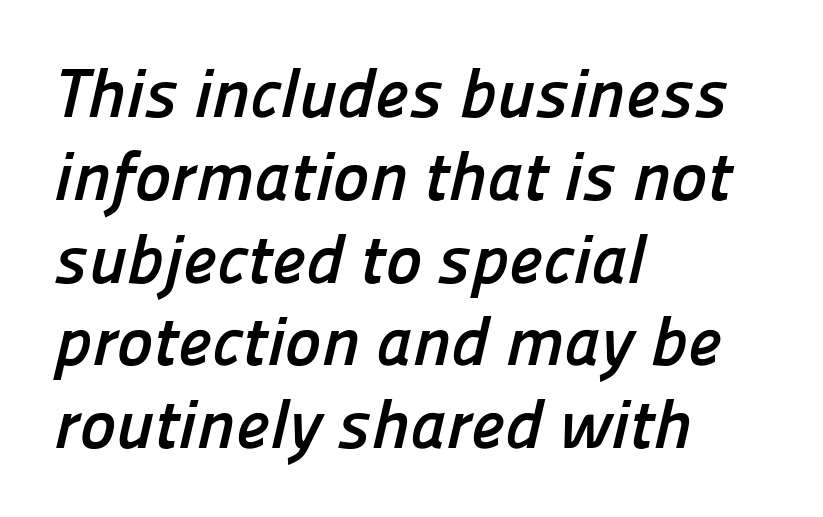
The image shows 69 px semibold sans-serif type; set left-aligned, line spacing 1.2x, normal letter spacing, not underlined; low stroke contrast and a medium x-height.
